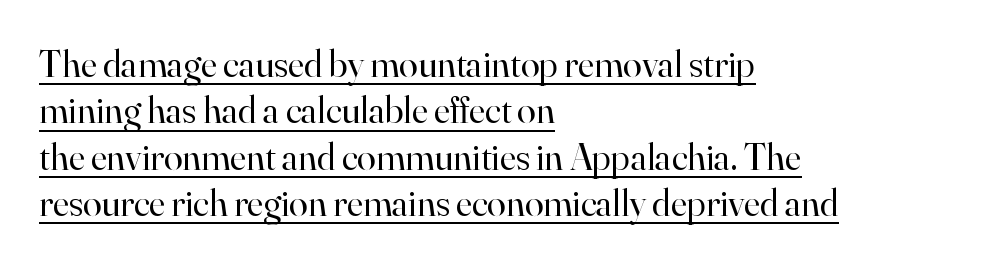
The image shows 38 px regular-weight serif type, upright; set left-aligned, line spacing 1.22x, normal letter spacing, underlined; high stroke contrast and a small x-height.
